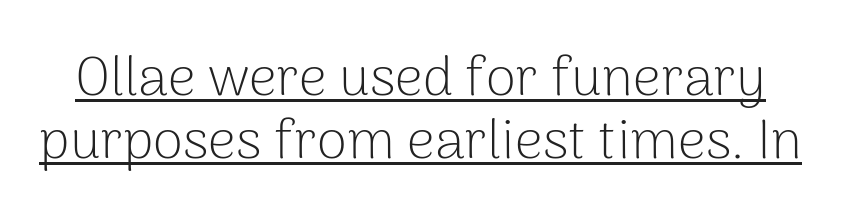
{"serif": "no", "italic": "no", "bold": "no", "weight": "light", "width": "normal", "stroke_contrast": "low", "x_height": "medium", "monospaced": "no", "underline": "yes", "line_spacing": "tight", "line_spacing_ratio": 1.14, "letter_spacing": "normal", "letter_spacing_em": 0.0, "glyph_px": 55}
